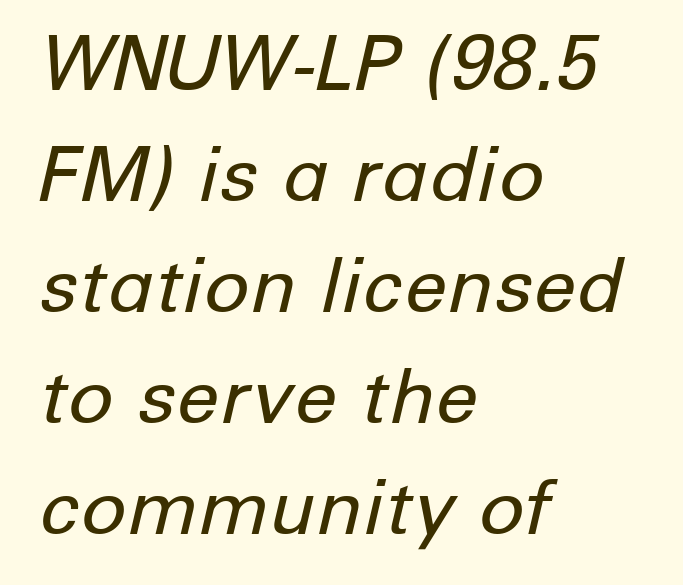
The image shows 76 px regular-weight type, italic (leaning right); set left-aligned, normal line spacing (1.46x), normal letter spacing, not underlined; low stroke contrast and a medium x-height.
